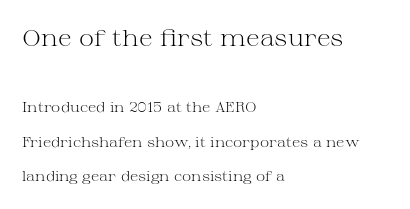
The image shows 23 px text type, upright; set left-aligned, loose line spacing (2.47x), normal letter spacing, not underlined; the first (top) block is 1.64x larger.
